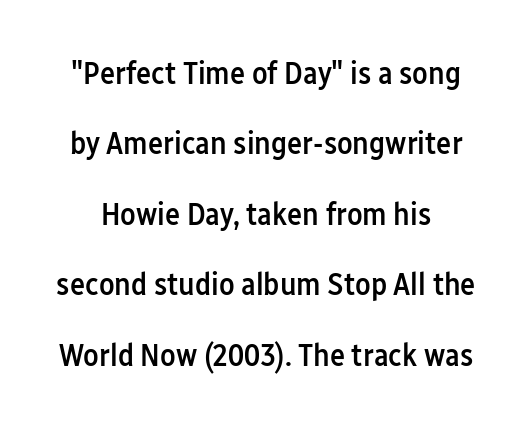
Baseline-to-baseline distance is far greater than the letter height. Nope, no serifs anywhere on these letters. Characters remain perfectly vertical along every line. Anything drawn beneath the words? Only blank space. Varying glyph widths throughout — classic text-font behaviour. Weight check: semibold — heavier than regular, not quite bold.
